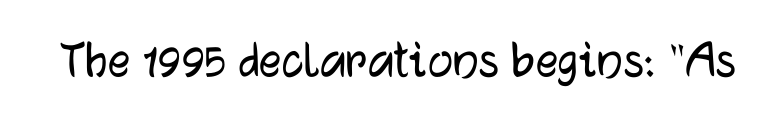
The image shows 56 px sans-serif type, upright; set normal letter spacing, not underlined; low stroke contrast and a medium x-height.
